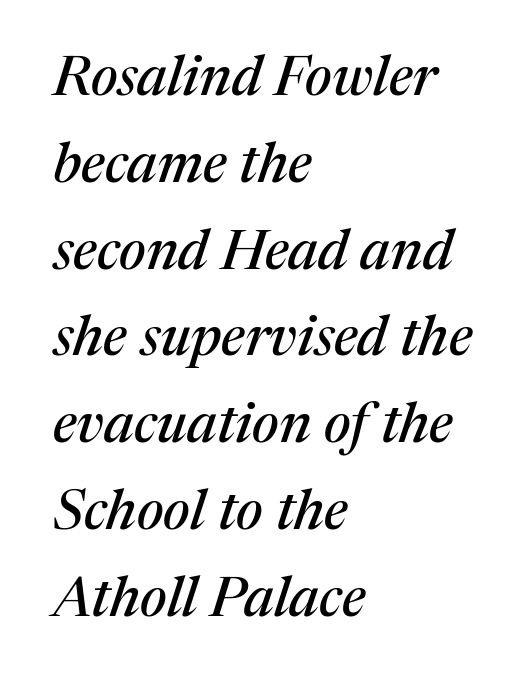
This sample is left-justified, so line endings fall wherever the words run out. Descenders are the only things crossing below the line. The glyphs in this specimen are seriffed. Posture: slanted. Observe the ordinary spacing: letters are neighbours, not strangers. Regarding leading, the lines here are spaced in the standard way.
